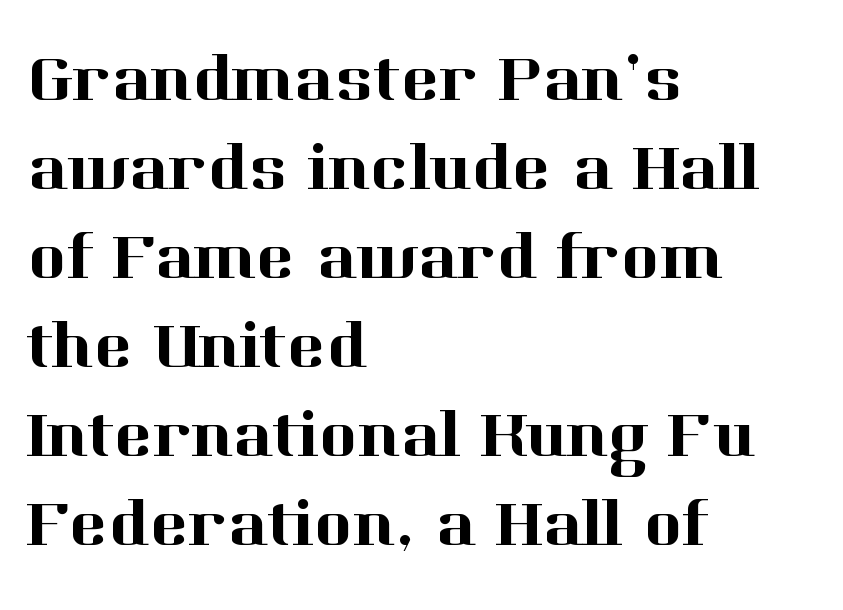
{"serif": "yes", "italic": "no", "width": "normal", "stroke_contrast": "high", "x_height": "medium", "monospaced": "no", "underline": "no", "align": "left", "line_spacing": "normal", "line_spacing_ratio": 1.35, "letter_spacing": "normal", "letter_spacing_em": 0.0, "glyph_px": 66}
